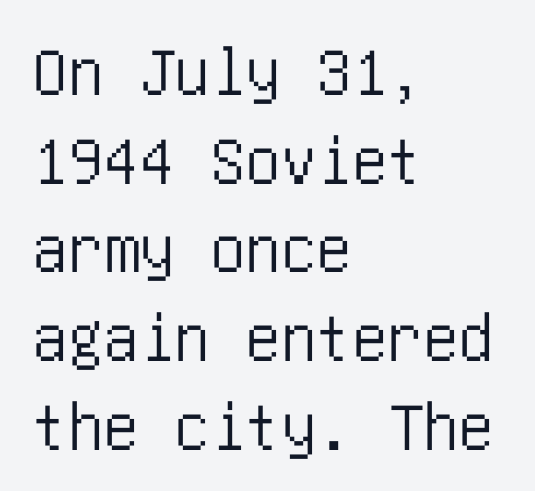
{"serif": "no", "italic": "no", "width": "condensed", "stroke_contrast": "low", "x_height": "large", "underline": "no", "align": "left", "line_spacing": "normal", "line_spacing_ratio": 1.25, "letter_spacing": "normal", "letter_spacing_em": 0.0, "glyph_px": 71}
